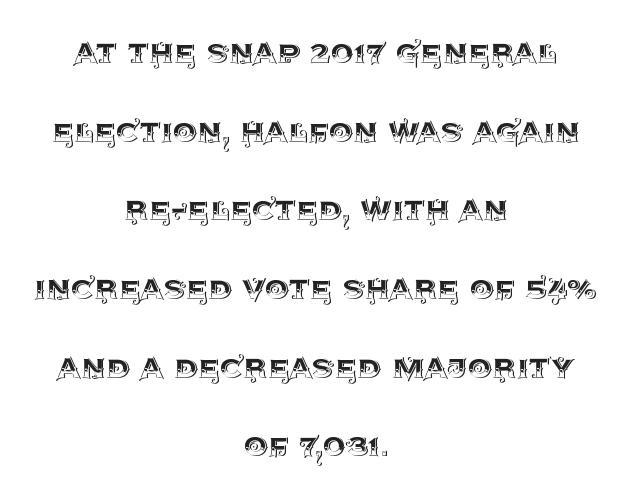
The image shows 38 px text type, upright; set centered, loose line spacing (2.07x), normal letter spacing, not underlined; a large x-height.
